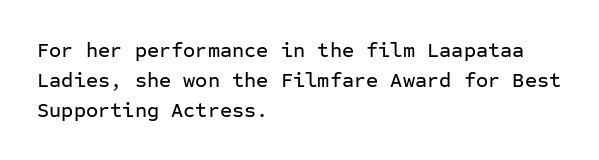
Q: Is the text italic (slanted)? A: No, it is upright.
Q: Is the text underlined? A: No.
Q: How is the paragraph aligned? A: Left-aligned.
Q: Is the spacing between letters normal or unusually wide? A: Normal.
Q: Is the spacing between lines tight, normal or loose? A: Normal.
